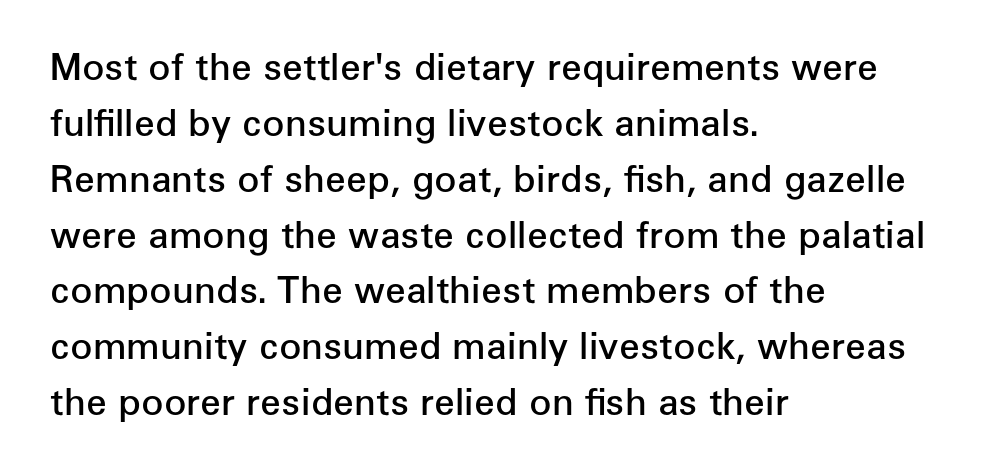
Q: Is the text bold? A: Semi-bold.
Q: Is the text italic (slanted)? A: No, it is upright.
Q: Is the typeface a serif or a sans-serif typeface? A: Sans-serif.
Q: Is the text underlined? A: No.
Q: How is the paragraph aligned? A: Left-aligned.
Q: Is the spacing between letters normal or unusually wide? A: Normal.
Q: Is the spacing between lines tight, normal or loose? A: Normal.
Q: Width (condensed, normal, or wide)? A: Normal.
Q: Stroke contrast? A: Low.
Q: x-height? A: Medium.
Q: Monospaced? A: No.
